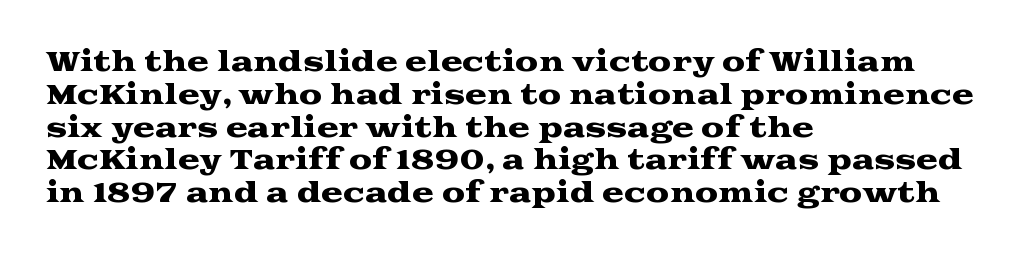
The image shows 26 px text type, upright; set left-aligned, normal line spacing (1.26x), normal letter spacing, not underlined.
